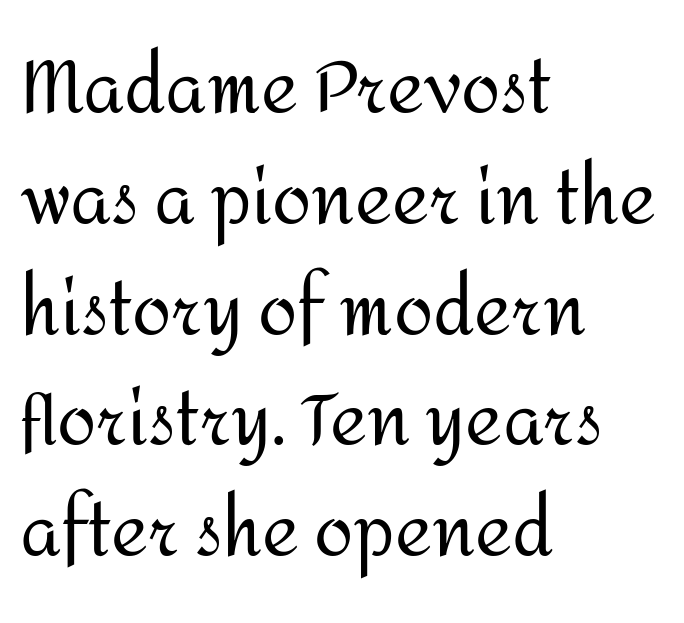
Q: Is the text bold? A: No.
Q: Is the text italic (slanted)? A: No, it is upright.
Q: Is the typeface a serif or a sans-serif typeface? A: Sans-serif.
Q: Is the text underlined? A: No.
Q: How is the paragraph aligned? A: Left-aligned.
Q: Is the spacing between letters normal or unusually wide? A: Normal.
Q: Is the spacing between lines tight, normal or loose? A: Normal.
Q: Width (condensed, normal, or wide)? A: Normal.
Q: Stroke contrast? A: Medium.
Q: x-height? A: Medium.
Q: Monospaced? A: No.
